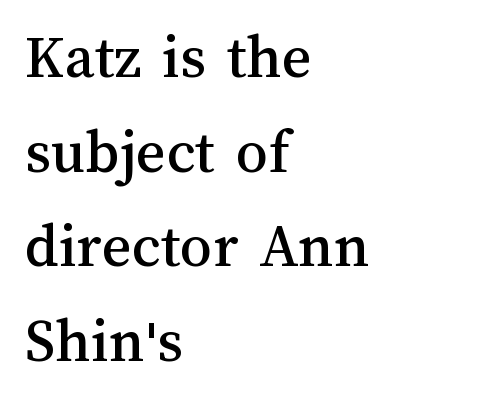
Q: Is the text italic (slanted)? A: No, it is upright.
Q: Is the text underlined? A: No.
Q: How is the paragraph aligned? A: Left-aligned.
Q: Is the spacing between letters normal or unusually wide? A: Normal.
Q: Is the spacing between lines tight, normal or loose? A: Normal.
Q: Width (condensed, normal, or wide)? A: Normal.
Q: Stroke contrast? A: Medium.
Q: x-height? A: Medium.
Q: Monospaced? A: No.
